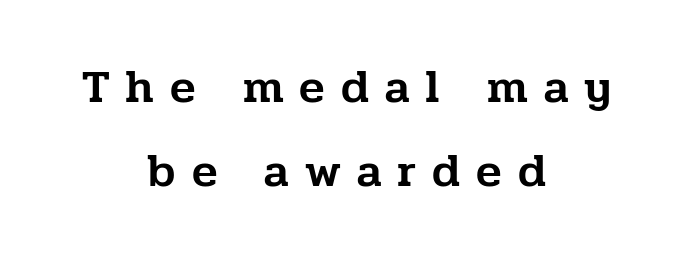
The image shows 47 px serif type, upright; set centered, line spacing 1.78x, unusually wide letter spacing (+0.34 em), not underlined; low stroke contrast and a medium x-height.
